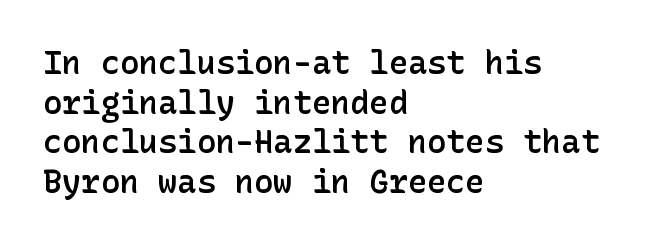
Q: Is the text bold? A: Semi-bold.
Q: Is the text italic (slanted)? A: No, it is upright.
Q: Is the typeface a serif or a sans-serif typeface? A: Sans-serif.
Q: Is the text underlined? A: No.
Q: How is the paragraph aligned? A: Left-aligned.
Q: Is the spacing between letters normal or unusually wide? A: Normal.
Q: Width (condensed, normal, or wide)? A: Normal.
Q: Stroke contrast? A: Low.
Q: x-height? A: Medium.
